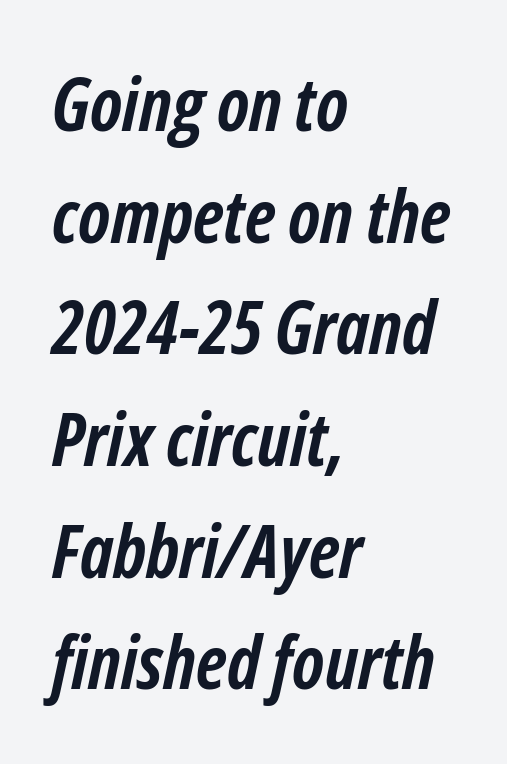
The image shows 73 px semibold, condensed type, italic (leaning right); set left-aligned, normal line spacing (1.53x), normal letter spacing, not underlined; low stroke contrast and a medium x-height.
